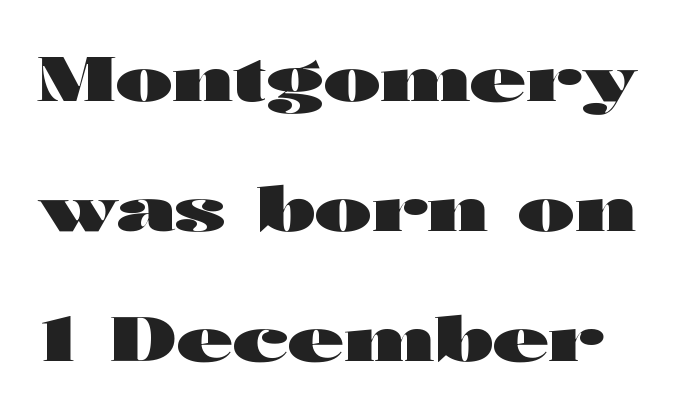
{"italic": "no", "bold": "yes", "weight": "heavy", "width": "wide", "stroke_contrast": "high", "x_height": "medium", "monospaced": "no", "underline": "no", "line_spacing": "loose", "line_spacing_ratio": 2.13, "letter_spacing": "normal", "letter_spacing_em": 0.0, "glyph_px": 61}
